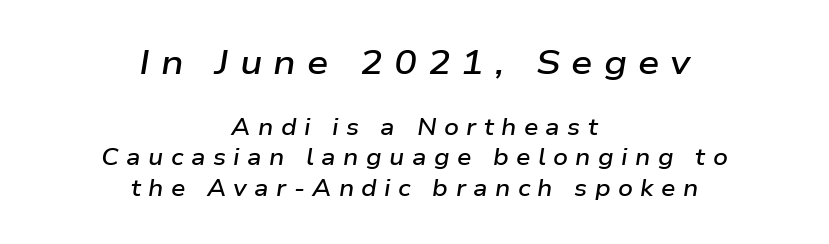
The whitespace from short lines is split evenly between both sides. Bold? Not quite — semibold, heavier than regular but stopping short. The area under the type is left untouched. Each word looks stretched out because of the extra space between its letters. Which chunk is bigger? The first one — the top block dwarfs the bottom.
